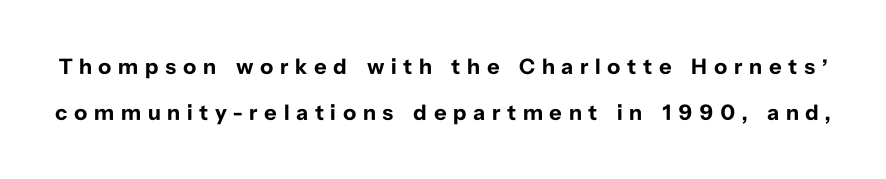
{"italic": "no", "bold": "yes", "underline": "no", "line_spacing": "loose", "line_spacing_ratio": 2.09, "letter_spacing": "wide", "letter_spacing_em": 0.3, "glyph_px": 22}
